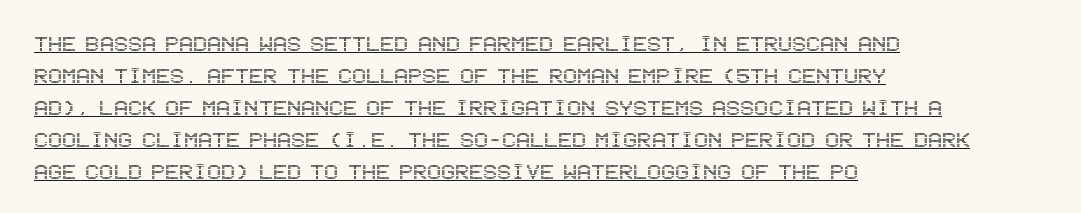
Quick note: not italic, upright. Tracking value appears to be zero — textbook default spacing. The typesetter chose a ragged-right arrangement here. Underlining? Definitely there.
